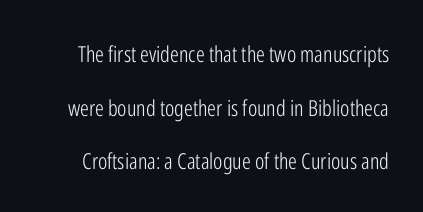
Q: Is the text bold? A: No.
Q: Is the text italic (slanted)? A: No, it is upright.
Q: Is the text underlined? A: No.
Q: Is the spacing between letters normal or unusually wide? A: Normal.
Q: Is the spacing between lines tight, normal or loose? A: Loose.
